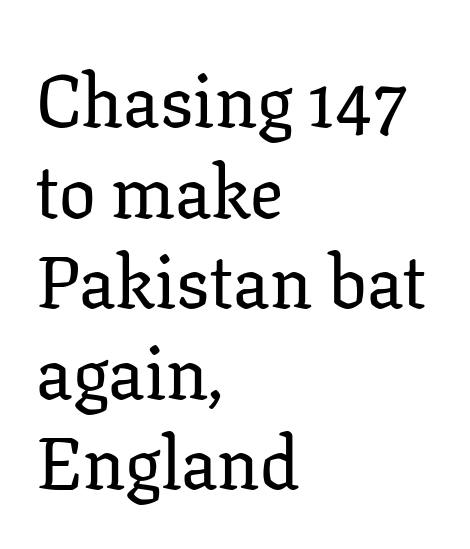
Q: Is the text italic (slanted)? A: No, it is upright.
Q: Is the typeface a serif or a sans-serif typeface? A: Serif.
Q: Is the text underlined? A: No.
Q: How is the paragraph aligned? A: Left-aligned.
Q: Is the spacing between letters normal or unusually wide? A: Normal.
Q: Width (condensed, normal, or wide)? A: Normal.
Q: Stroke contrast? A: Low.
Q: x-height? A: Medium.
Q: Monospaced? A: No.
